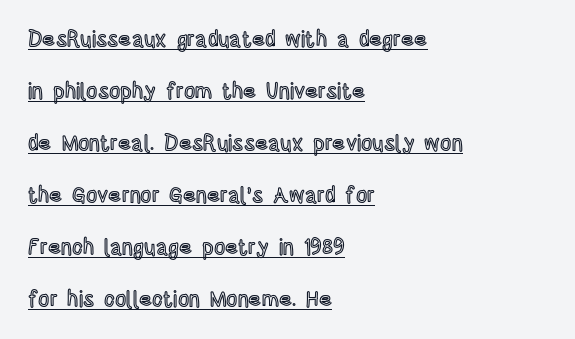
{"italic": "no", "underline": "yes", "align": "left", "line_spacing": "loose", "line_spacing_ratio": 2.36, "letter_spacing": "normal", "letter_spacing_em": 0.0, "glyph_px": 22}
